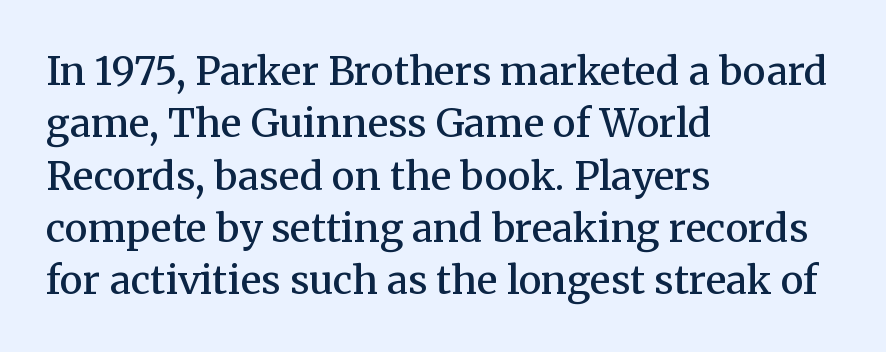
The typesetter chose a ragged-right arrangement here. Regarding leading, the lines here are spaced in the standard way. Ordinary non-slanted type is in use. The rendering keeps characters at their native spacing.
